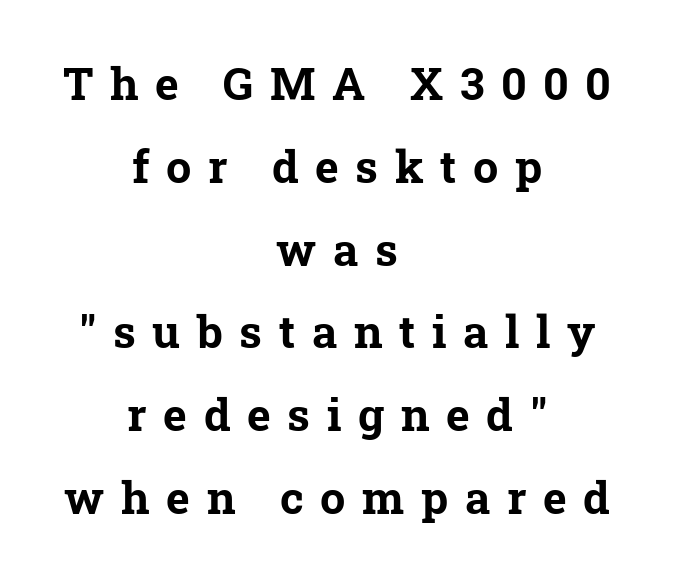
The image shows 45 px bold serif type; set centered, line spacing 1.84x, unusually wide letter spacing (+0.37 em), not underlined; low stroke contrast and a medium x-height.
